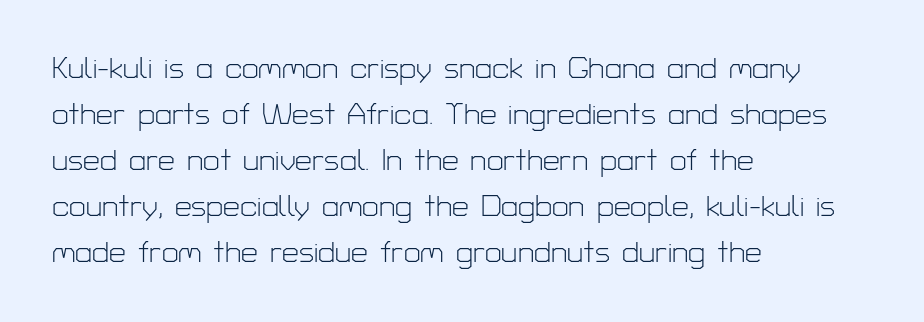
Think standard paragraph weight, or any step lighter than that. The face used here is rendered with its standard letterfit. Designer's note — italics off, roman on. A sans-serif font was chosen for this passage.
